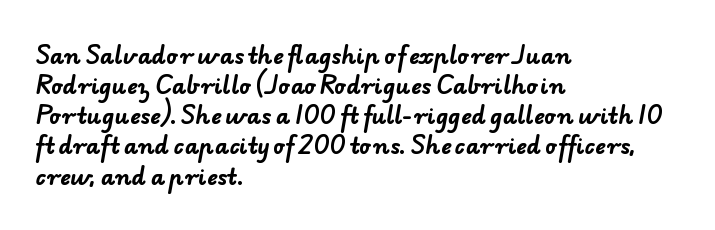
Q: Is the text bold? A: Yes.
Q: Is the text underlined? A: No.
Q: How is the paragraph aligned? A: Left-aligned.
Q: Is the spacing between letters normal or unusually wide? A: Normal.
Q: Is the spacing between lines tight, normal or loose? A: Normal.
